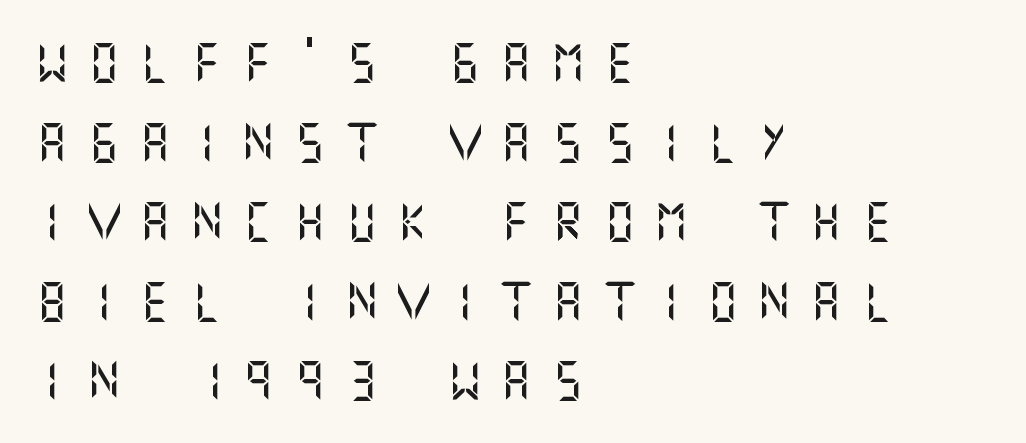
Q: Is the text italic (slanted)? A: No, it is upright.
Q: Is the typeface a serif or a sans-serif typeface? A: Sans-serif.
Q: Is the text underlined? A: No.
Q: How is the paragraph aligned? A: Left-aligned.
Q: Is the spacing between letters normal or unusually wide? A: Unusually wide.
Q: Is the spacing between lines tight, normal or loose? A: Loose.
Q: Width (condensed, normal, or wide)? A: Normal.
Q: Stroke contrast? A: Medium.
Q: x-height? A: Large.
